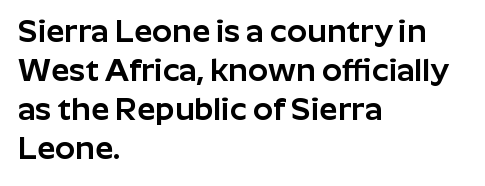
The image shows 32 px sans-serif type, upright; set left-aligned, line spacing 1.22x, normal letter spacing, not underlined; low stroke contrast and a medium x-height.
